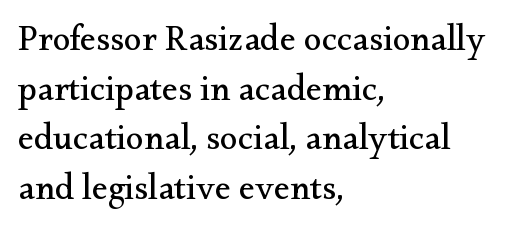
Does the leading feel generous? No, just average. Nobody touched the tracking dial on this one. Think standard paragraph weight, or any step lighter than that. Ordinary non-slanted type is in use. The letters advance in unequal steps, a hallmark of proportional type.
